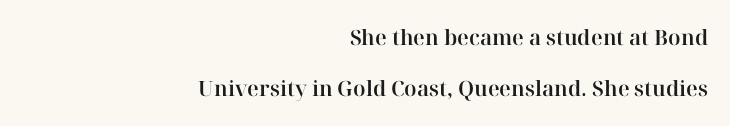
The passage shown is not underscored anywhere. Students, note that the glyphs here touch the page at normal intervals. The typography opts for an upright posture over an oblique one. The passage is arranged like a letterhead date or caption credit — flush right. Honestly, the rows look like they've been pulled way apart.
